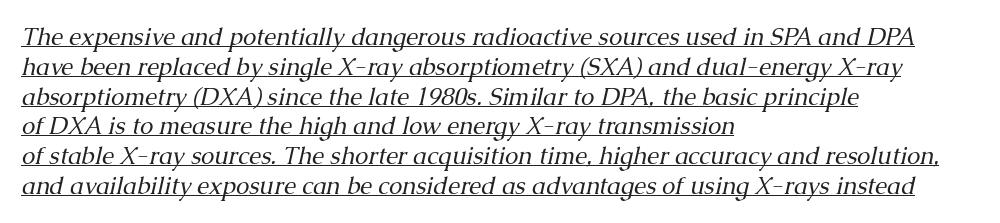
The image shows 24 px text type, italic (leaning right); set left-aligned, line spacing 1.24x, normal letter spacing, underlined.
